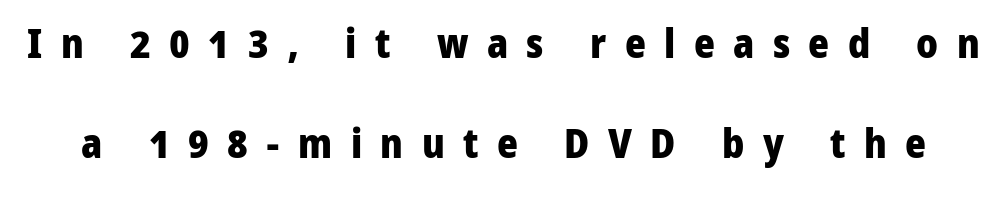
Inter-character spacing is expanded well beyond the font's built-in metrics. A clean baseline with only descenders dipping below it. Heavy, bold letterforms. A typesetter would call this leading open, well beyond the default.
